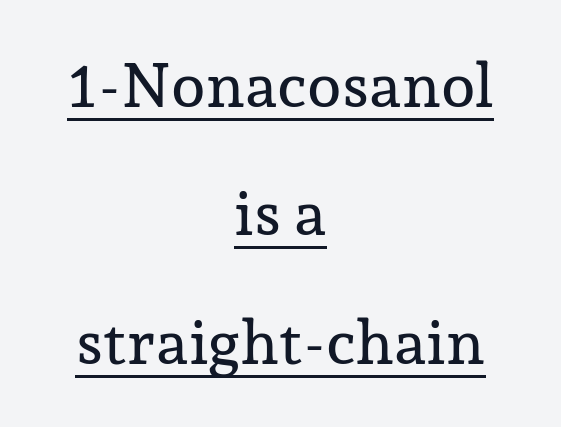
The image shows 62 px serif type, upright; set centered, loose line spacing (2.07x), normal letter spacing, underlined; low stroke contrast and a medium x-height.
